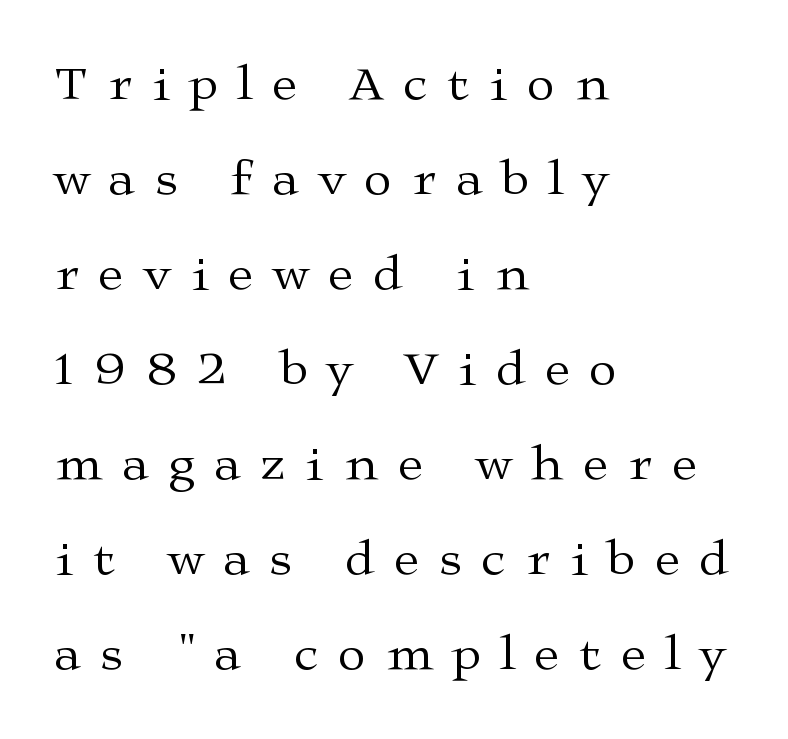
{"serif": "yes", "italic": "no", "bold": "no", "weight": "regular", "width": "wide", "stroke_contrast": "medium", "x_height": "medium", "monospaced": "no", "underline": "no", "align": "left", "line_spacing": "loose", "line_spacing_ratio": 1.9, "letter_spacing": "wide", "letter_spacing_em": 0.41, "glyph_px": 50}
